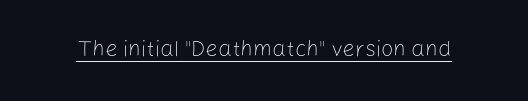
The image shows 22 px text type, upright; set normal letter spacing, underlined.
